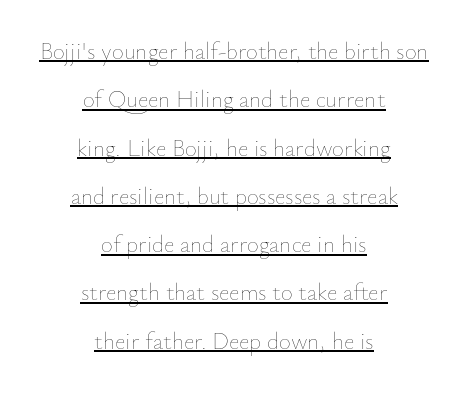
The line-height multiplier appears high, well above default. In CSS terms this would be text-align: center. Every character sits straight up, as roman type does. Compared with a typical body face, this is equally light or lighter still. Descenders here cross a horizontal rule under the line.
